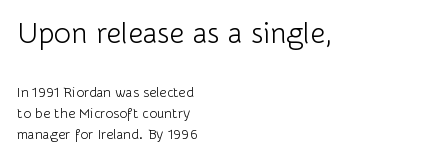
Q: Is the text bold? A: No.
Q: Is the text italic (slanted)? A: No, it is upright.
Q: Is the typeface a serif or a sans-serif typeface? A: Sans-serif.
Q: Is the text underlined? A: No.
Q: How is the paragraph aligned? A: Left-aligned.
Q: Is the spacing between letters normal or unusually wide? A: Normal.
Q: Is the spacing between lines tight, normal or loose? A: Normal.
Q: Which block of text is set in a larger size, the first (top) or the second (bottom)? A: The first (top) one.
Q: Width (condensed, normal, or wide)? A: Normal.
Q: Stroke contrast? A: Low.
Q: x-height? A: Medium.
Q: Monospaced? A: No.
